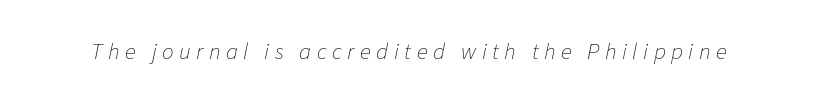
This reads as an unemphasized weight, regular at the heaviest. Letters rest on an invisible, unmarked baseline. Spacing between characters has been opened up far beyond the box default. Yep, that's italic — everything's leaning.
